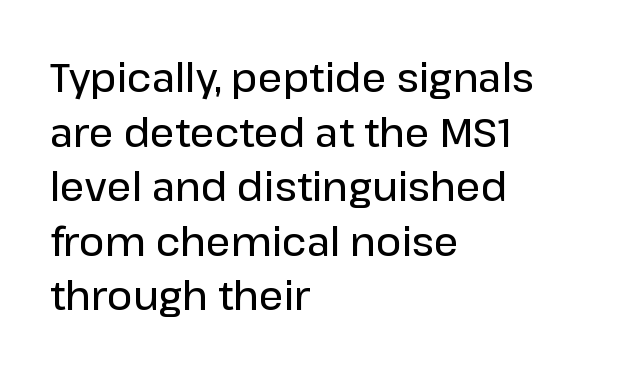
The lines sit at an ordinary, default distance from one another. These lines are set flush left with a ragged right edge. Nothing unusual about the tracking: characters are spaced as the font intends. The glyphs are unaccompanied by any horizontal stroke below them.
